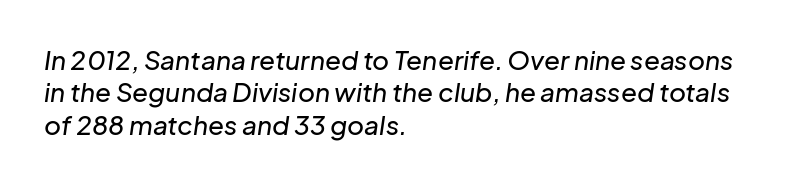
Does the copy run flush right? No — it runs flush left. Notice how descenders clear the ascenders below comfortably — that's standard leading. Default kerning and tracking; the words read as compact shapes. The space beneath each line is pristine and unruled. The face used here has a pronounced slope to its letters.
